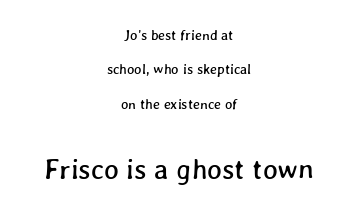
Q: Is the text underlined? A: No.
Q: How is the paragraph aligned? A: Centered.
Q: Is the spacing between letters normal or unusually wide? A: Normal.
Q: Is the spacing between lines tight, normal or loose? A: Loose.
Q: Which block of text is set in a larger size, the first (top) or the second (bottom)? A: The second (bottom) one.
Q: Width (condensed, normal, or wide)? A: Normal.
Q: Stroke contrast? A: Low.
Q: x-height? A: Medium.
Q: Monospaced? A: No.
